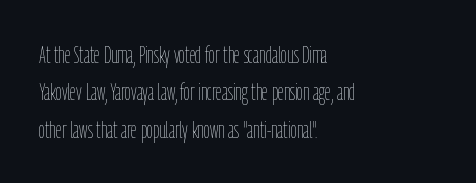
Evenly set lines give the paragraph a standard silhouette. Here the glyphs are tracked normally, forming tight word shapes. Rule under the text: the space is simply empty. Italic? Not at all — the glyphs are vertical. These glyphs show unthickened strokes, regular width or finer.
